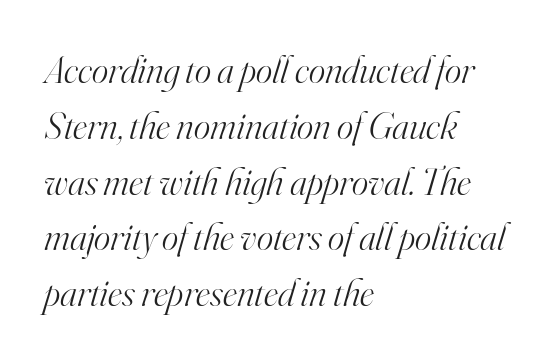
{"serif": "yes", "italic": "yes", "lean": "right", "slant_degrees": 16, "bold": "no", "weight": "light", "width": "normal", "stroke_contrast": "high", "x_height": "small", "monospaced": "no", "underline": "no", "align": "left", "line_spacing": "normal", "line_spacing_ratio": 1.43, "letter_spacing": "normal", "letter_spacing_em": 0.0, "glyph_px": 39}
